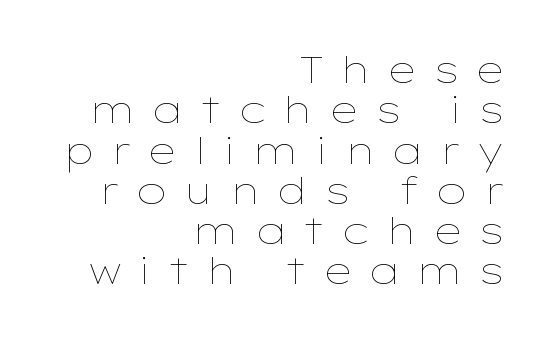
The image shows 38 px thin, wide type, upright; set right-aligned, tight line spacing (1.06x), unusually wide letter spacing (+0.4 em), not underlined; low stroke contrast and a medium x-height.
